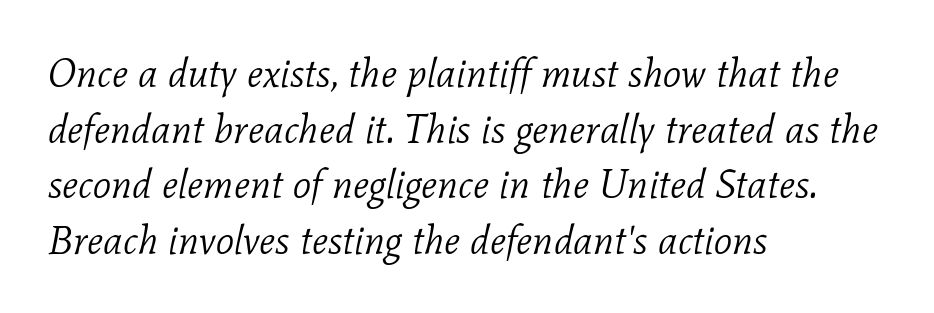
Is this a fixed-width face? No — the glyphs have proportional, varying widths. The zone under the glyphs is completely vacant. The horizontal fit of the characters is conventional and even. Regarding leading, the lines here are spaced in the standard way. The font family rendered here belongs to the serif group. The rendering applies a slant to the glyphs.
